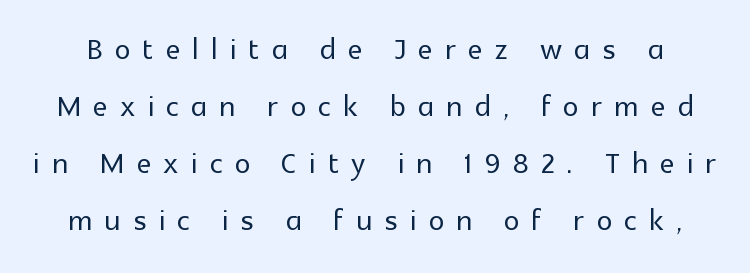
Q: Is the text italic (slanted)? A: No, it is upright.
Q: Is the typeface a serif or a sans-serif typeface? A: Sans-serif.
Q: Is the text underlined? A: No.
Q: Is the spacing between letters normal or unusually wide? A: Unusually wide.
Q: Is the spacing between lines tight, normal or loose? A: Normal.
Q: Width (condensed, normal, or wide)? A: Normal.
Q: x-height? A: Medium.
Q: Monospaced? A: No.
